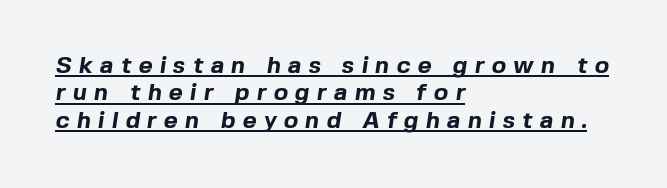
Q: Is the text bold? A: Yes.
Q: Is the text underlined? A: Yes.
Q: How is the paragraph aligned? A: Left-aligned.
Q: Is the spacing between letters normal or unusually wide? A: Unusually wide.
Q: Is the spacing between lines tight, normal or loose? A: Tight.
